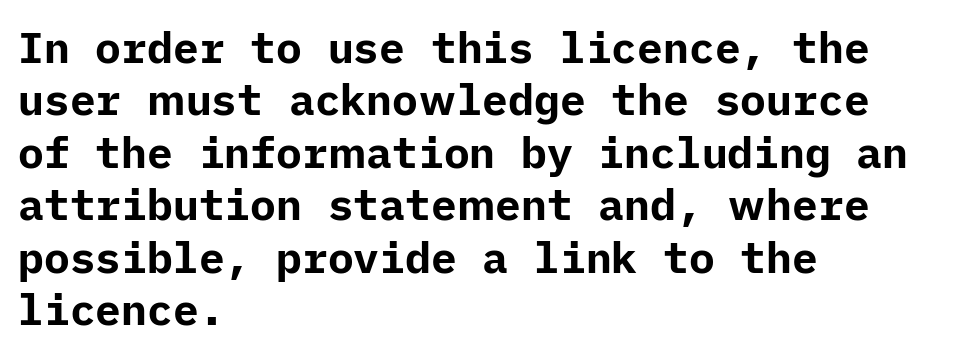
Q: Is the text bold? A: Yes.
Q: Is the text italic (slanted)? A: No, it is upright.
Q: Is the typeface a serif or a sans-serif typeface? A: Sans-serif.
Q: Is the text underlined? A: No.
Q: How is the paragraph aligned? A: Left-aligned.
Q: Is the spacing between letters normal or unusually wide? A: Normal.
Q: Width (condensed, normal, or wide)? A: Normal.
Q: Stroke contrast? A: Low.
Q: x-height? A: Medium.
